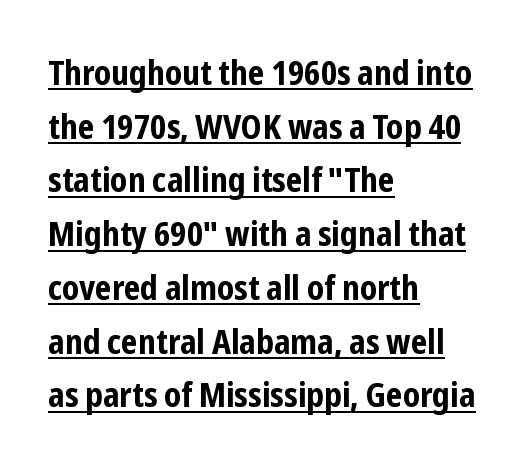
Q: Is the text bold? A: Yes.
Q: Is the text italic (slanted)? A: No, it is upright.
Q: Is the typeface a serif or a sans-serif typeface? A: Sans-serif.
Q: Is the text underlined? A: Yes.
Q: How is the paragraph aligned? A: Left-aligned.
Q: Is the spacing between letters normal or unusually wide? A: Normal.
Q: Is the spacing between lines tight, normal or loose? A: Normal.
Q: Width (condensed, normal, or wide)? A: Condensed.
Q: Stroke contrast? A: Low.
Q: x-height? A: Medium.
Q: Monospaced? A: No.
